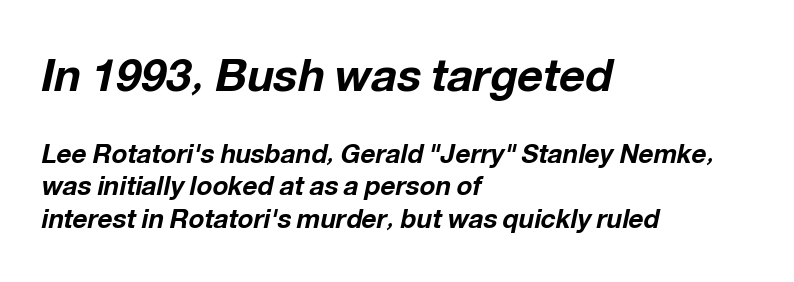
{"italic": "yes", "lean": "right", "slant_degrees": 12, "bold": "yes", "weight": "bold", "width": "normal", "stroke_contrast": "low", "x_height": "medium", "monospaced": "no", "underline": "no", "align": "left", "line_spacing": "normal", "line_spacing_ratio": 1.26, "letter_spacing": "normal", "letter_spacing_em": 0.0, "larger_block": "first", "size_ratio": 1.73, "glyph_px": 45}
